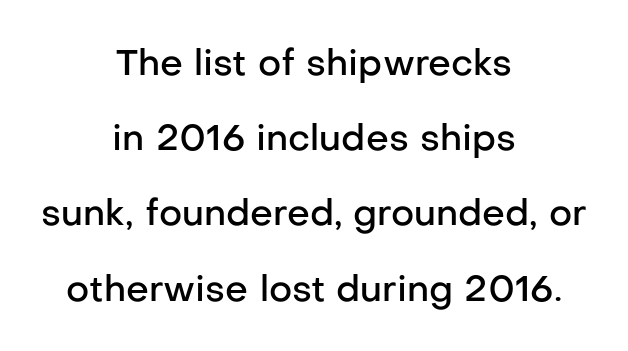
{"serif": "no", "italic": "no", "bold": "semi", "weight": "semibold", "width": "normal", "stroke_contrast": "low", "x_height": "medium", "monospaced": "no", "underline": "no", "align": "center", "line_spacing": "loose", "line_spacing_ratio": 2.09, "letter_spacing": "normal", "letter_spacing_em": 0.0, "glyph_px": 36}
